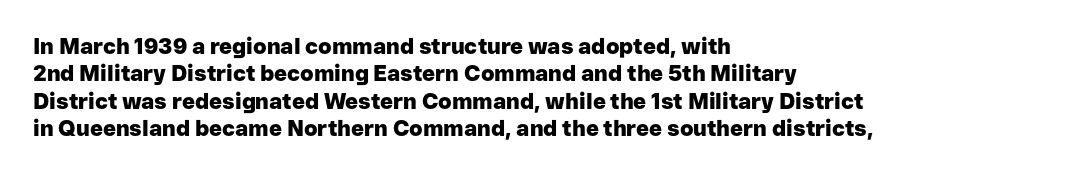
Q: Is the text bold? A: Yes.
Q: Is the text italic (slanted)? A: No, it is upright.
Q: Is the text underlined? A: No.
Q: How is the paragraph aligned? A: Left-aligned.
Q: Is the spacing between letters normal or unusually wide? A: Normal.
